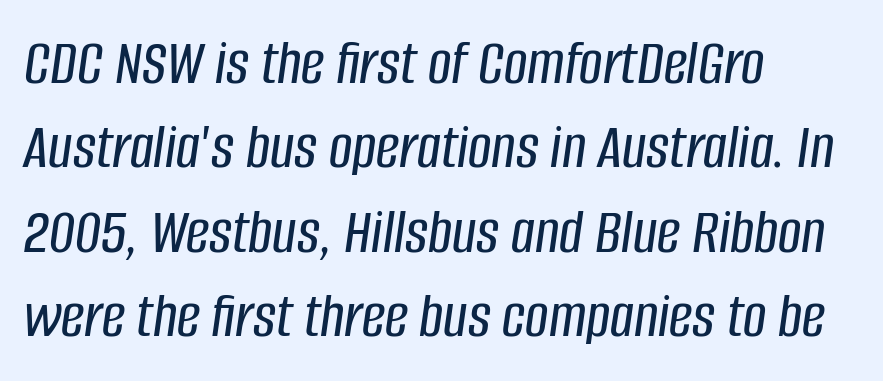
{"italic": "yes", "lean": "right", "slant_degrees": 8, "width": "condensed", "stroke_contrast": "low", "x_height": "large", "monospaced": "no", "underline": "no", "align": "left", "line_spacing": "normal", "line_spacing_ratio": 1.3, "letter_spacing": "normal", "letter_spacing_em": 0.0, "glyph_px": 65}
